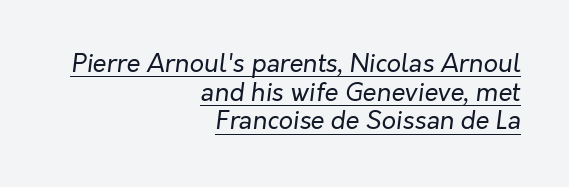
Visually the block forms a straight wall on the right and a jagged coastline on the left. Stems and bowls with no extra thickness — not bold. The face used here has a pronounced slope to its letters. This rendering features underlined lettering. Letter spacing: default.
